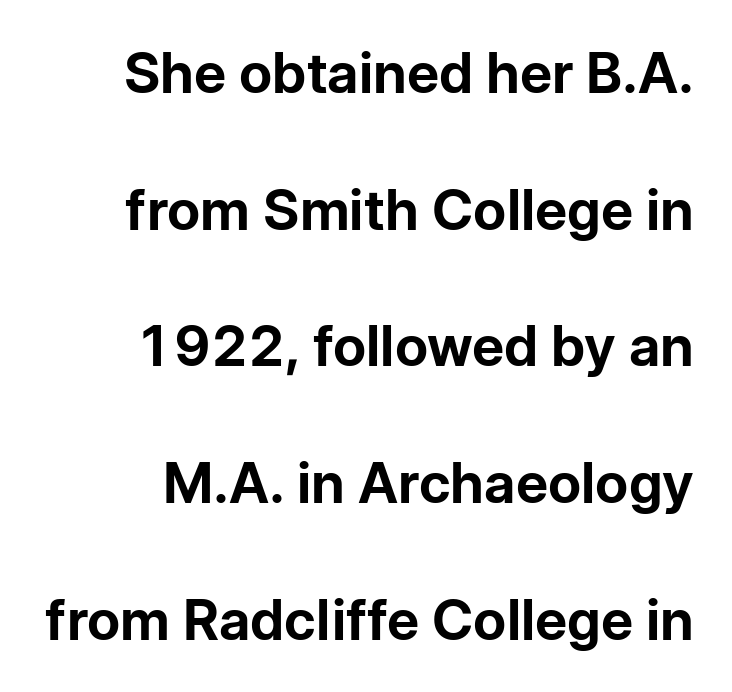
Rows of type keep a wide berth in the vertical direction. No feet cap the strokes, marking this as sans-serif type. Looks like regular typesetting: each glyph gets only the width it needs. Inter-character spacing is left at the font's built-in metrics. Nobody drew a line under any word here.
